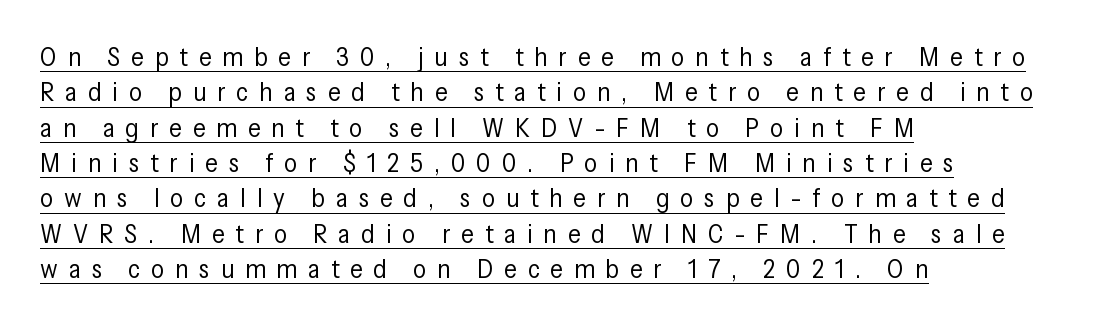
The image shows 26 px text type, upright; set left-aligned, normal line spacing (1.36x), unusually wide letter spacing (+0.42 em), underlined.
